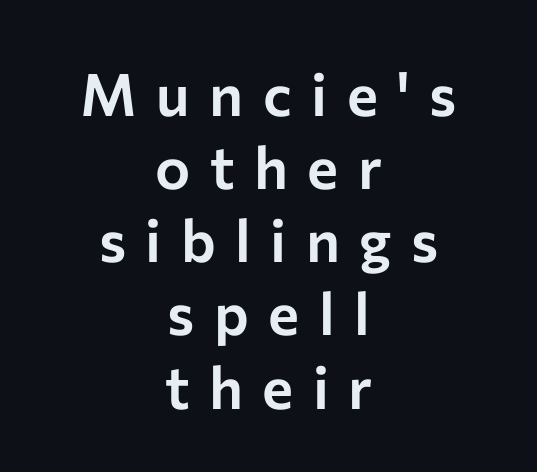
The image shows 59 px sans-serif type, upright; set centered, line spacing 1.24x, unusually wide letter spacing (+0.33 em), not underlined; low stroke contrast and a medium x-height.
